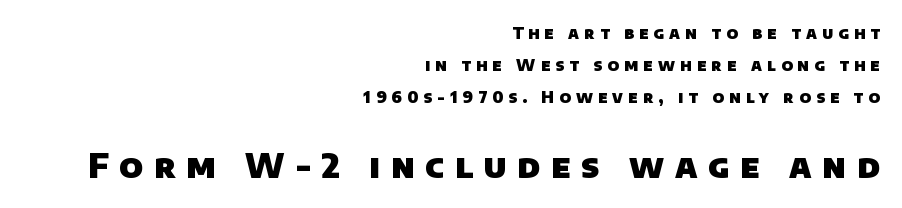
{"serif": "no", "bold": "yes", "weight": "heavy", "width": "normal", "stroke_contrast": "low", "x_height": "large", "monospaced": "no", "underline": "no", "align": "right", "line_spacing": "loose", "line_spacing_ratio": 1.99, "letter_spacing": "wide", "letter_spacing_em": 0.32, "larger_block": "second", "size_ratio": 2.06, "glyph_px": 33}
